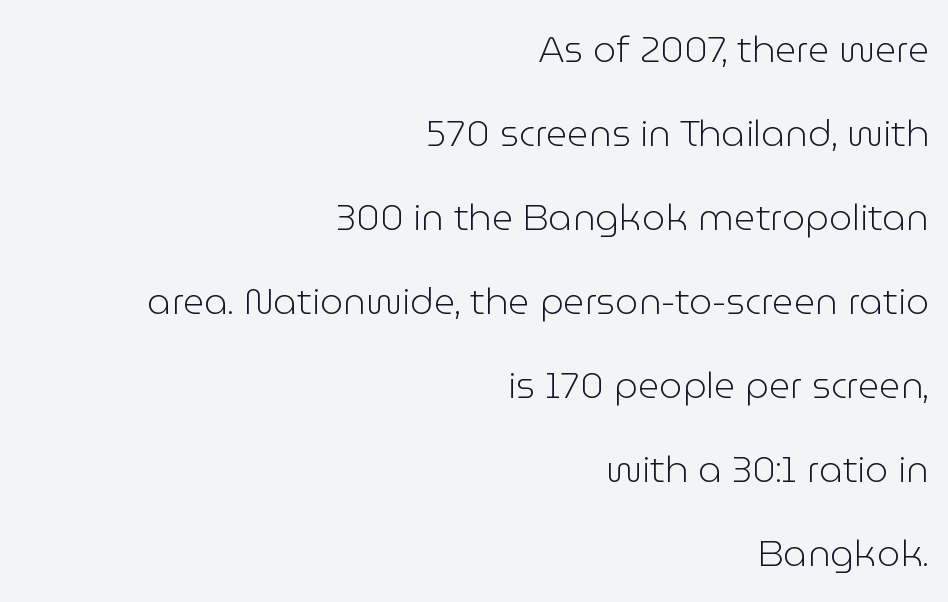
The image shows 37 px light sans-serif type, upright; set right-aligned, loose line spacing (2.27x), normal letter spacing, not underlined; low stroke contrast and a medium x-height.
